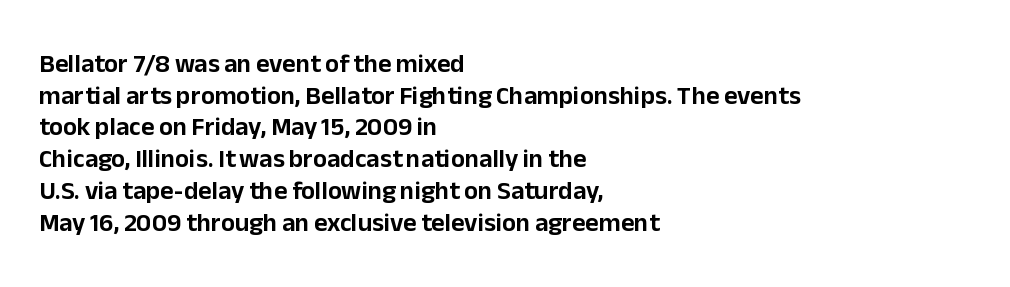
The image shows 26 px text type, upright; set left-aligned, line spacing 1.22x, normal letter spacing, not underlined.
